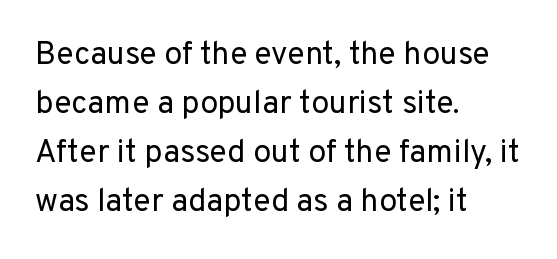
Q: Is the text bold? A: No.
Q: Is the text italic (slanted)? A: No, it is upright.
Q: Is the typeface a serif or a sans-serif typeface? A: Sans-serif.
Q: Is the text underlined? A: No.
Q: How is the paragraph aligned? A: Left-aligned.
Q: Is the spacing between letters normal or unusually wide? A: Normal.
Q: Is the spacing between lines tight, normal or loose? A: Normal.
Q: Width (condensed, normal, or wide)? A: Normal.
Q: Stroke contrast? A: Low.
Q: x-height? A: Medium.
Q: Monospaced? A: No.
